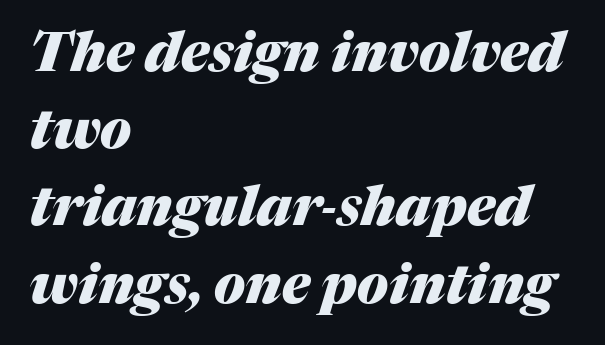
The image shows 54 px heavy type, italic (leaning right); set left-aligned, normal line spacing (1.43x), normal letter spacing, not underlined; medium stroke contrast and a medium x-height.
